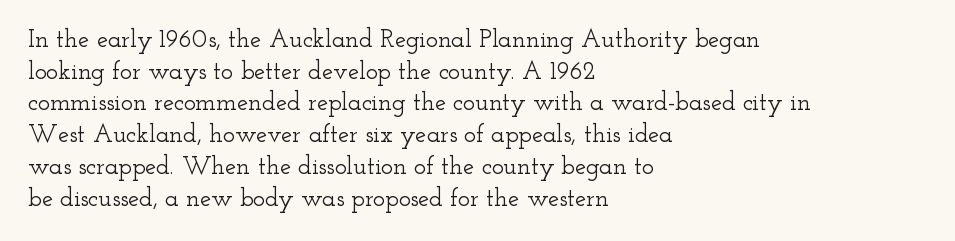
Q: Is the text italic (slanted)? A: No, it is upright.
Q: Is the text underlined? A: No.
Q: How is the paragraph aligned? A: Left-aligned.
Q: Is the spacing between letters normal or unusually wide? A: Normal.
Q: Is the spacing between lines tight, normal or loose? A: Normal.
